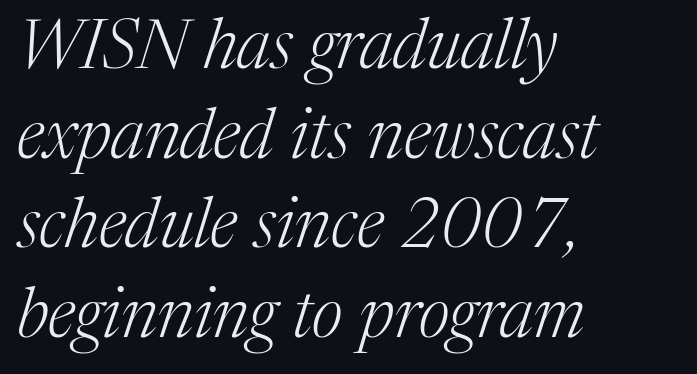
The image shows 69 px light serif type, italic (leaning right); set left-aligned, normal line spacing (1.3x), normal letter spacing, not underlined; medium stroke contrast and a medium x-height.
